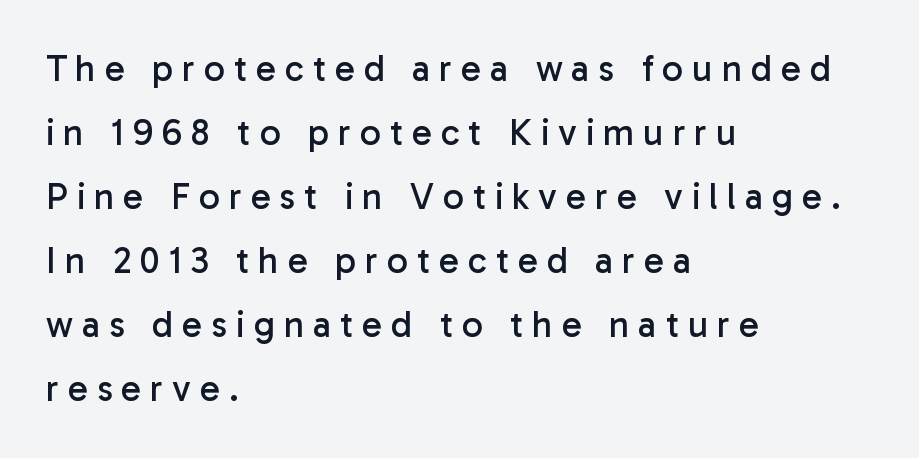
{"serif": "no", "italic": "no", "bold": "no", "weight": "regular", "width": "normal", "stroke_contrast": "low", "x_height": "medium", "monospaced": "no", "underline": "no", "align": "left", "line_spacing_ratio": 1.73, "letter_spacing": "wide", "letter_spacing_em": 0.24, "glyph_px": 37}
